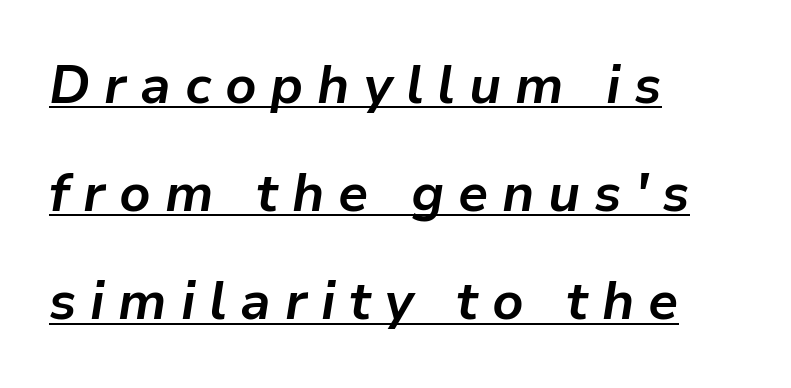
{"italic": "yes", "lean": "right", "slant_degrees": 9, "bold": "yes", "weight": "bold", "width": "normal", "stroke_contrast": "low", "x_height": "medium", "monospaced": "no", "underline": "yes", "align": "left", "line_spacing": "loose", "line_spacing_ratio": 2.04, "letter_spacing": "wide", "letter_spacing_em": 0.26, "glyph_px": 53}
